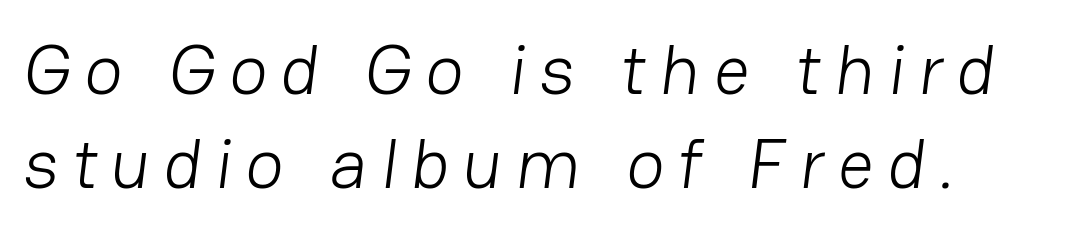
The image shows 71 px light sans-serif type; set normal line spacing (1.32x), not underlined; low stroke contrast and a medium x-height.
